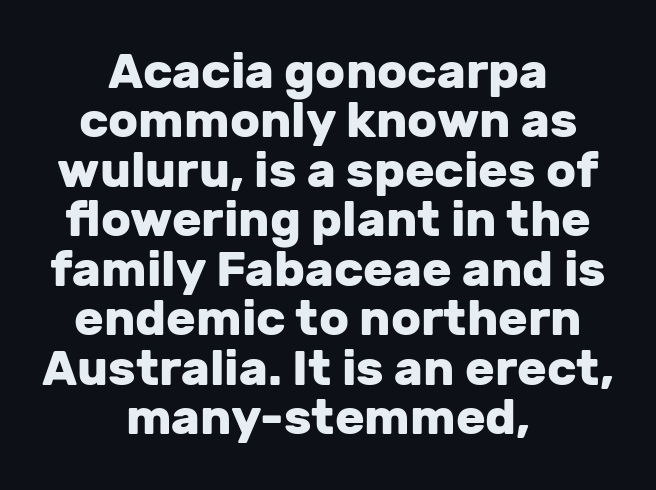
Q: Is the text bold? A: Yes.
Q: Is the text italic (slanted)? A: No, it is upright.
Q: Is the typeface a serif or a sans-serif typeface? A: Sans-serif.
Q: Is the text underlined? A: No.
Q: How is the paragraph aligned? A: Centered.
Q: Is the spacing between letters normal or unusually wide? A: Normal.
Q: Is the spacing between lines tight, normal or loose? A: Tight.
Q: Width (condensed, normal, or wide)? A: Normal.
Q: Stroke contrast? A: Low.
Q: x-height? A: Medium.
Q: Monospaced? A: No.
